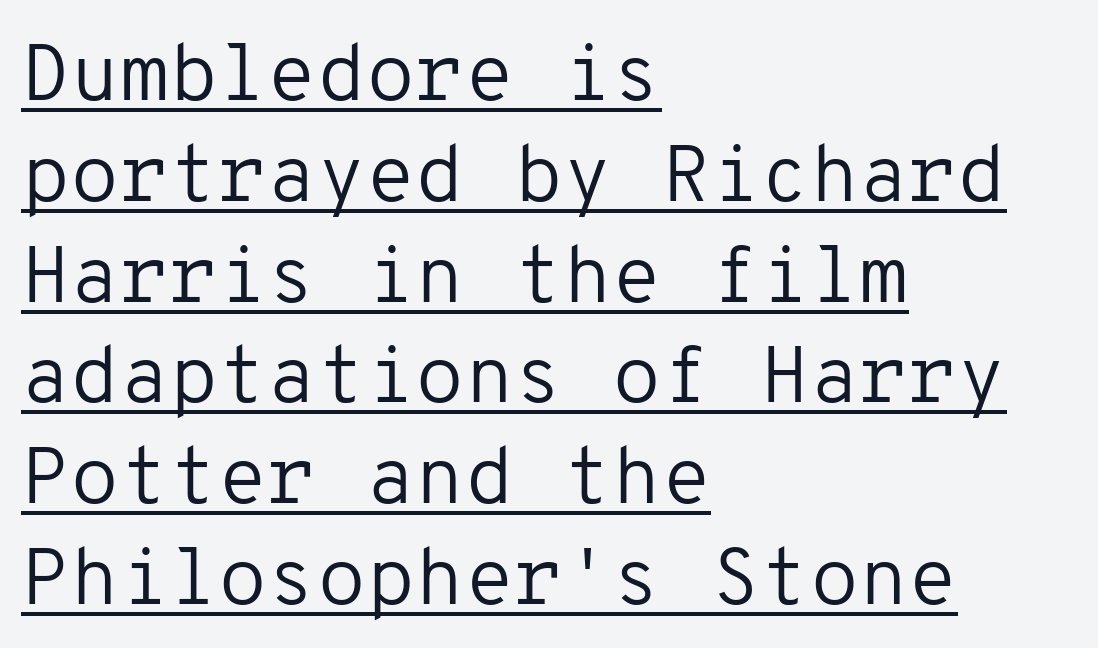
The image shows 80 px regular-weight sans-serif type, upright, monospaced; set left-aligned, normal line spacing (1.26x), normal letter spacing, underlined; low stroke contrast and a medium x-height.
